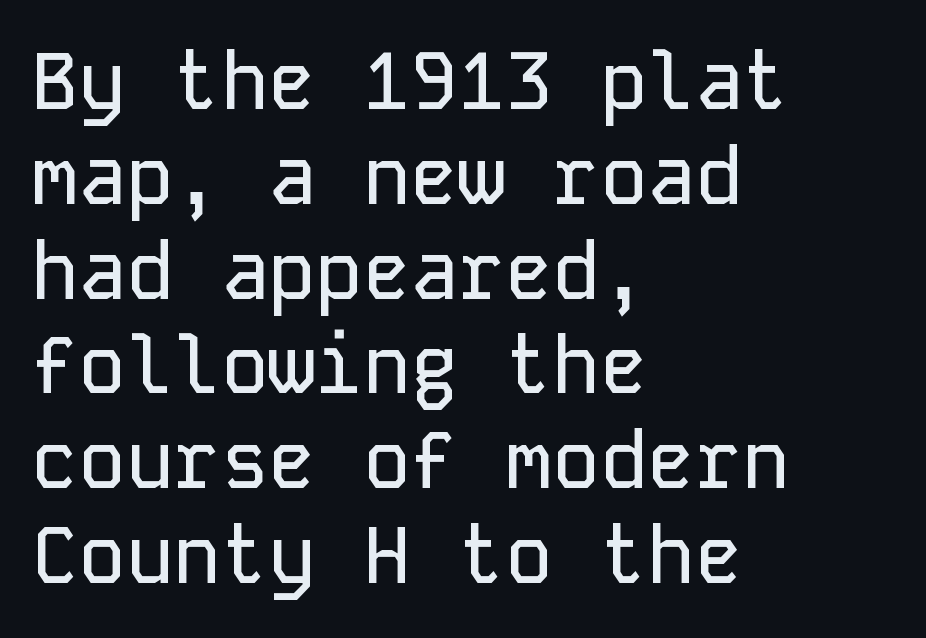
{"serif": "no", "italic": "no", "width": "normal", "stroke_contrast": "low", "x_height": "medium", "monospaced": "yes", "underline": "no", "align": "left", "line_spacing_ratio": 1.2, "letter_spacing": "normal", "letter_spacing_em": 0.0, "glyph_px": 79}
